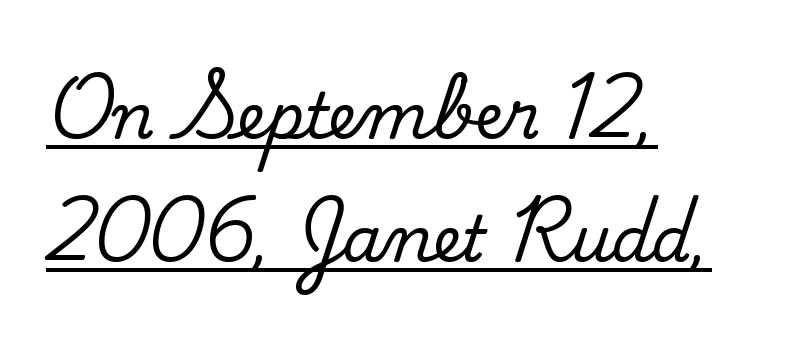
{"serif": "no", "bold": "no", "weight": "regular", "width": "normal", "stroke_contrast": "low", "x_height": "small", "monospaced": "no", "underline": "yes", "align": "left", "line_spacing": "loose", "line_spacing_ratio": 1.96, "letter_spacing": "normal", "letter_spacing_em": 0.0, "glyph_px": 63}
